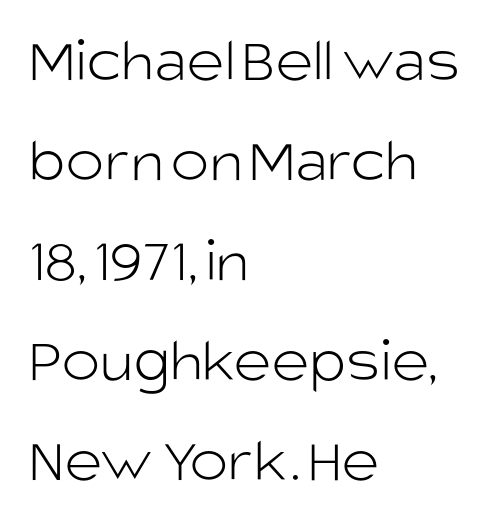
Each new line begins a customary step beneath the previous one. The type is set solid horizontally, with unmodified tracking. Think of a printed novel: that variable character pitch is what you see here. The letters stand straight up with perfectly vertical stems.
